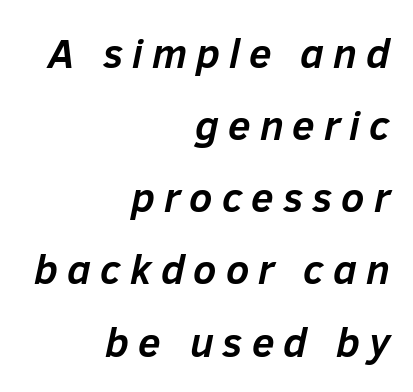
Rendered with sloped, italic letterforms. Is the type bold? Yes — the strokes are clearly thick and heavy. Where is the straight margin? On the right. This sample has the flowing, uneven cadence of proportional lettering.
